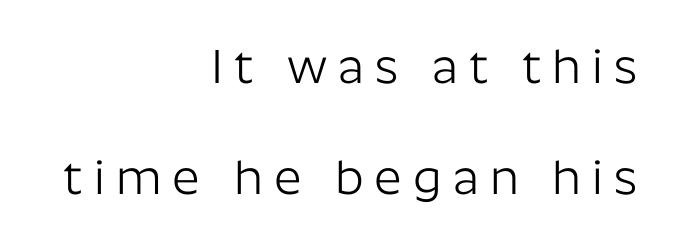
Q: Is the text bold? A: No.
Q: Is the text italic (slanted)? A: No, it is upright.
Q: Is the typeface a serif or a sans-serif typeface? A: Sans-serif.
Q: Is the text underlined? A: No.
Q: How is the paragraph aligned? A: Right-aligned.
Q: Is the spacing between letters normal or unusually wide? A: Unusually wide.
Q: Is the spacing between lines tight, normal or loose? A: Loose.
Q: Width (condensed, normal, or wide)? A: Normal.
Q: Stroke contrast? A: Low.
Q: x-height? A: Medium.
Q: Monospaced? A: No.
